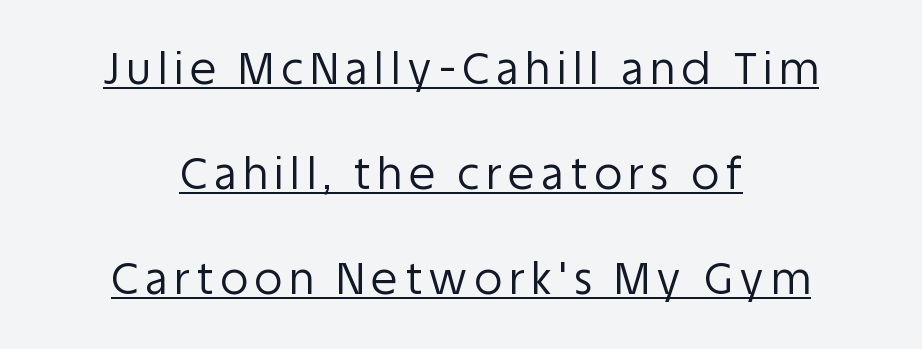
Compared with typical paragraphs, the rows here are farther apart. Here the designer chose a conventional face with non-uniform glyph widths. These lines stack symmetrically, like a column narrowing and widening about its center. The specimen reads as upright at a glance. A rule runs beneath these lines of type.
